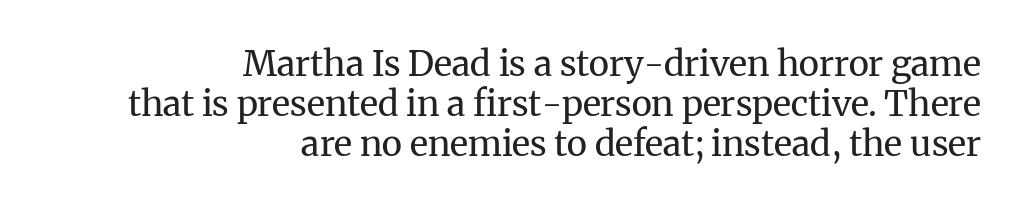
Q: Is the text bold? A: No.
Q: Is the text italic (slanted)? A: No, it is upright.
Q: Is the typeface a serif or a sans-serif typeface? A: Serif.
Q: Is the text underlined? A: No.
Q: How is the paragraph aligned? A: Right-aligned.
Q: Is the spacing between letters normal or unusually wide? A: Normal.
Q: Is the spacing between lines tight, normal or loose? A: Tight.
Q: Width (condensed, normal, or wide)? A: Normal.
Q: Stroke contrast? A: Medium.
Q: x-height? A: Medium.
Q: Monospaced? A: No.
